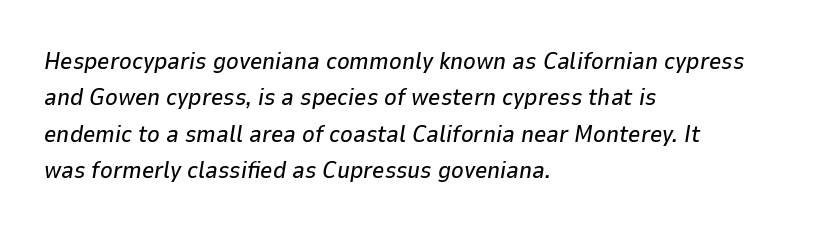
The image shows 24 px text type, italic (leaning right); set left-aligned, normal line spacing (1.52x), normal letter spacing, not underlined.
